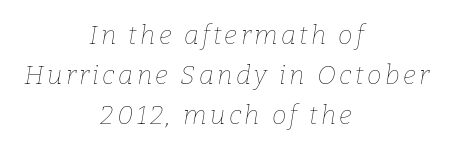
Q: Is the text bold? A: No.
Q: Is the text italic (slanted)? A: Yes, it leans right by about 9 degrees.
Q: Is the text underlined? A: No.
Q: How is the paragraph aligned? A: Centered.
Q: Is the spacing between lines tight, normal or loose? A: Normal.
